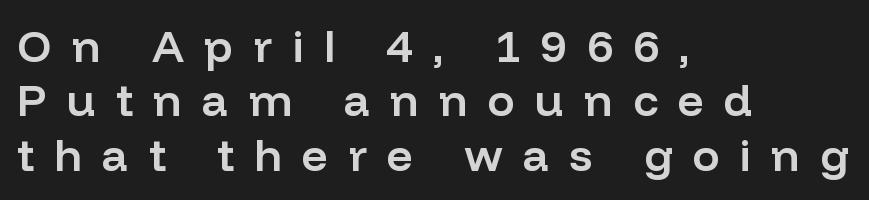
The image shows 45 px semibold sans-serif type, upright; set left-aligned, line spacing 1.21x, unusually wide letter spacing (+0.45 em), not underlined; low stroke contrast and a medium x-height.
